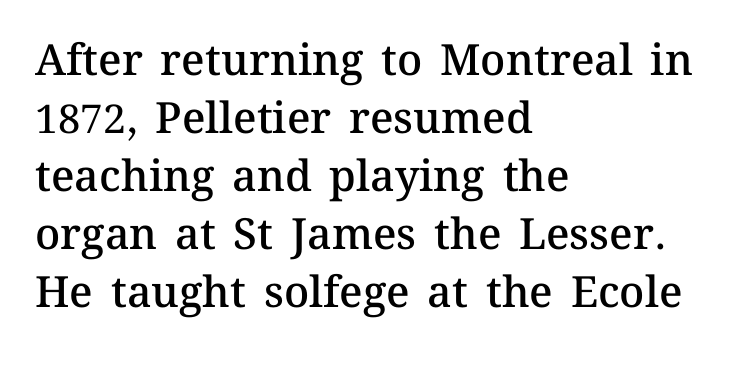
The strip under each line holds only bare page. Where is the straight margin? On the left. In terms of posture, this sample is upright. Proportional: the letters do not fall into vertical columns.
